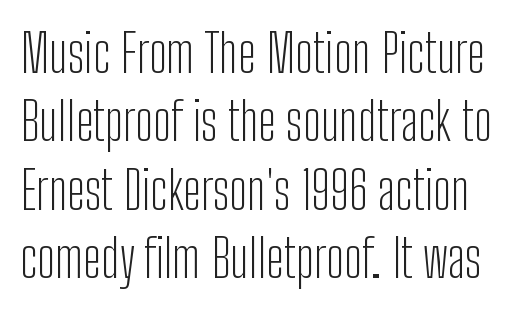
Q: Is the text bold? A: No.
Q: Is the text italic (slanted)? A: No, it is upright.
Q: Is the typeface a serif or a sans-serif typeface? A: Sans-serif.
Q: Is the text underlined? A: No.
Q: Is the spacing between letters normal or unusually wide? A: Normal.
Q: Is the spacing between lines tight, normal or loose? A: Normal.
Q: Width (condensed, normal, or wide)? A: Condensed.
Q: Stroke contrast? A: Low.
Q: x-height? A: Medium.
Q: Monospaced? A: No.
